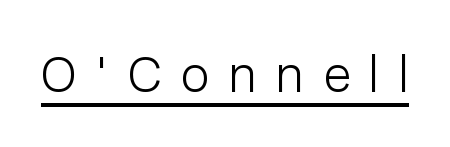
{"serif": "no", "italic": "no", "bold": "no", "weight": "light", "width": "normal", "stroke_contrast": "low", "x_height": "medium", "monospaced": "no", "underline": "yes", "letter_spacing": "wide", "letter_spacing_em": 0.42, "glyph_px": 47}
